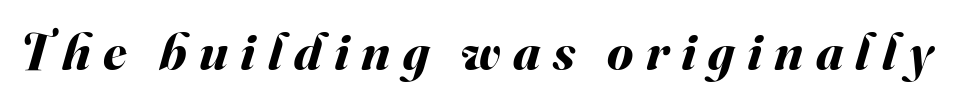
Anything drawn beneath the words? Only blank space. Italic: yes, the glyphs are oblique. Do the characters align in a grid? No, the font is proportional. Weight: bold.
